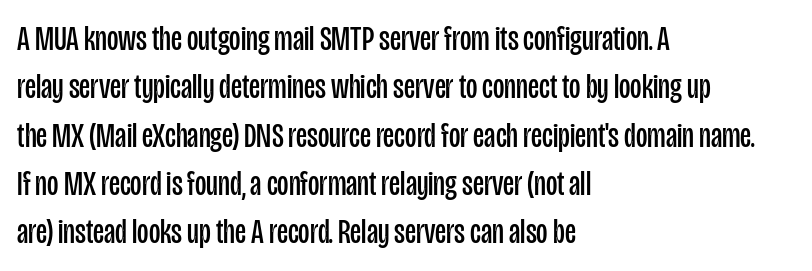
{"serif": "no", "italic": "no", "bold": "no", "weight": "regular", "width": "condensed", "stroke_contrast": "low", "x_height": "large", "monospaced": "no", "underline": "no", "align": "left", "line_spacing": "normal", "line_spacing_ratio": 1.38, "letter_spacing": "normal", "letter_spacing_em": 0.0, "glyph_px": 35}
